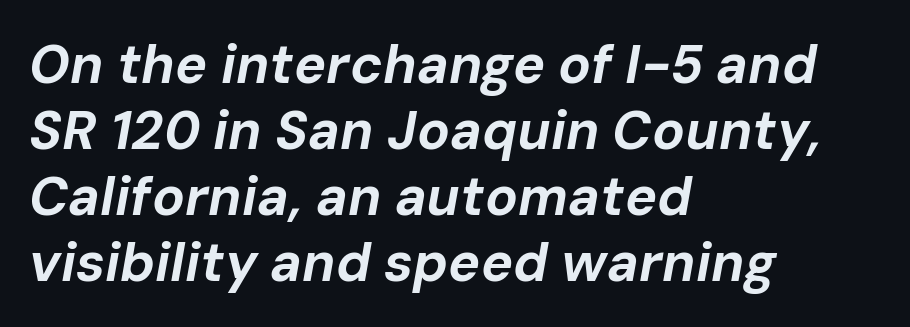
{"italic": "yes", "lean": "right", "slant_degrees": 10, "bold": "yes", "weight": "bold", "width": "normal", "stroke_contrast": "low", "x_height": "medium", "monospaced": "no", "underline": "no", "align": "left", "line_spacing_ratio": 1.22, "letter_spacing": "normal", "letter_spacing_em": 0.0, "glyph_px": 54}
